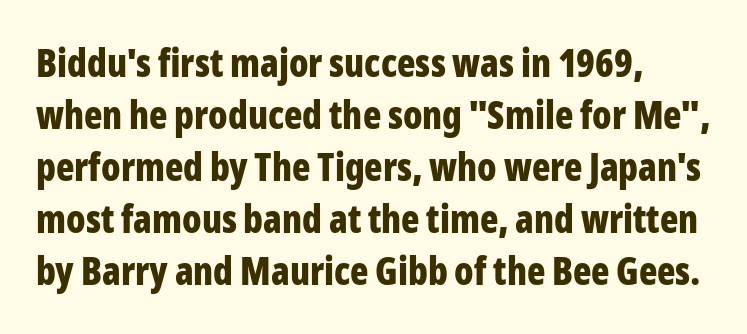
{"serif": "no", "italic": "no", "bold": "yes", "weight": "bold", "width": "condensed", "stroke_contrast": "low", "x_height": "medium", "monospaced": "no", "underline": "no", "align": "left", "line_spacing": "normal", "line_spacing_ratio": 1.37, "letter_spacing": "normal", "letter_spacing_em": 0.0, "glyph_px": 38}
